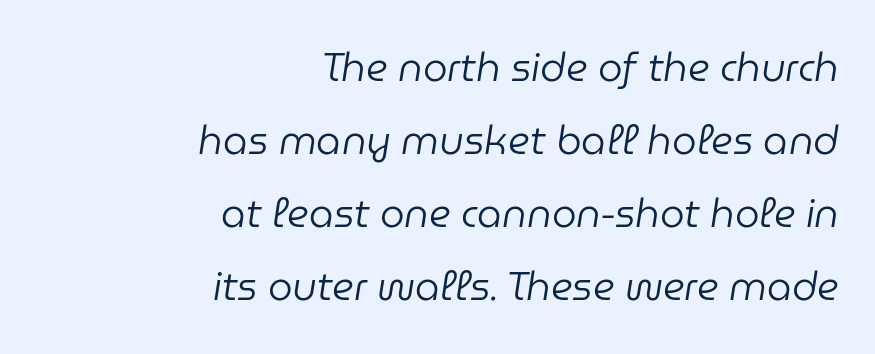
The image shows 39 px regular-weight type, italic (leaning right); set right-aligned, line spacing 1.87x, normal letter spacing, not underlined; low stroke contrast and a medium x-height.
